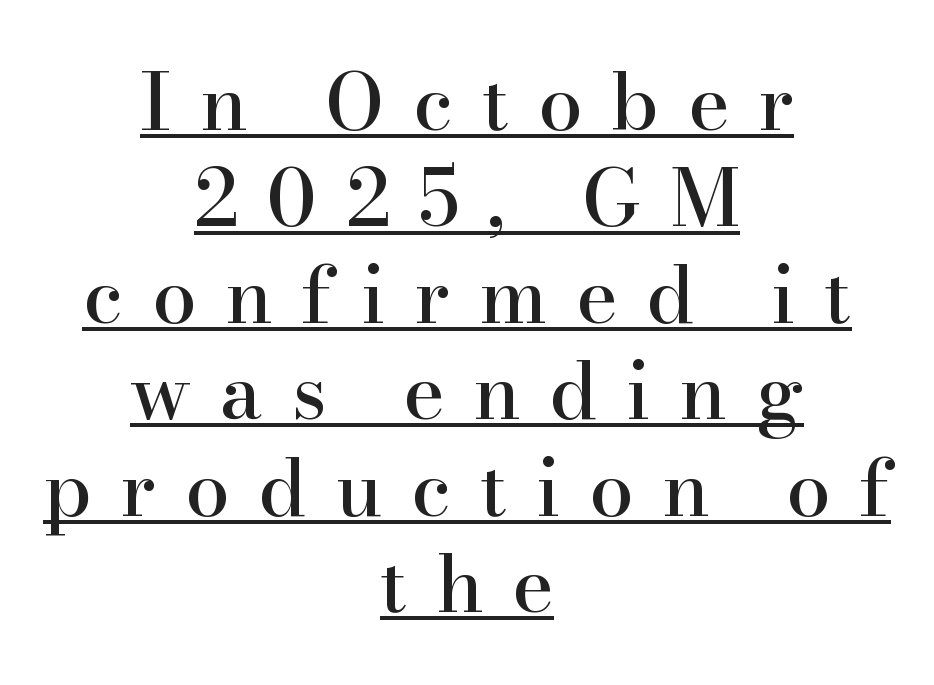
{"serif": "yes", "italic": "no", "width": "normal", "stroke_contrast": "high", "x_height": "small", "monospaced": "no", "underline": "yes", "align": "center", "line_spacing_ratio": 1.22, "letter_spacing": "wide", "letter_spacing_em": 0.36, "glyph_px": 79}
